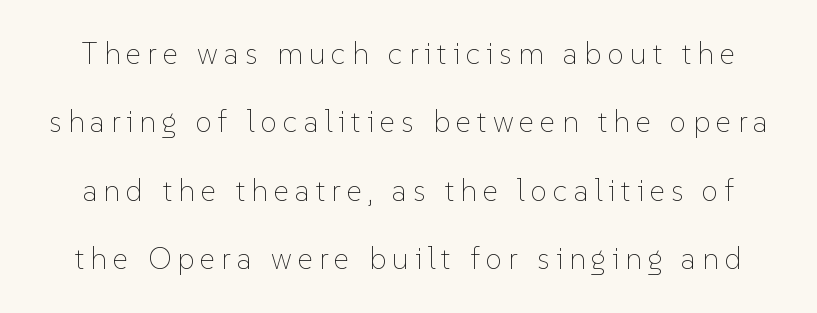
Q: Is the text bold? A: No.
Q: Is the text italic (slanted)? A: No, it is upright.
Q: Is the text underlined? A: No.
Q: Is the spacing between letters normal or unusually wide? A: Unusually wide.
Q: Is the spacing between lines tight, normal or loose? A: Loose.
Q: Width (condensed, normal, or wide)? A: Normal.
Q: Stroke contrast? A: Low.
Q: x-height? A: Medium.
Q: Monospaced? A: No.
